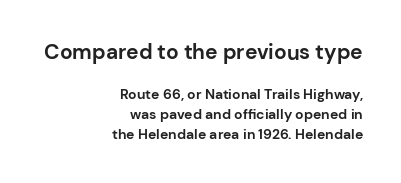
Q: Is the text bold? A: Yes.
Q: Is the text italic (slanted)? A: No, it is upright.
Q: Is the text underlined? A: No.
Q: How is the paragraph aligned? A: Right-aligned.
Q: Is the spacing between letters normal or unusually wide? A: Normal.
Q: Is the spacing between lines tight, normal or loose? A: Normal.
Q: Which block of text is set in a larger size, the first (top) or the second (bottom)? A: The first (top) one.
